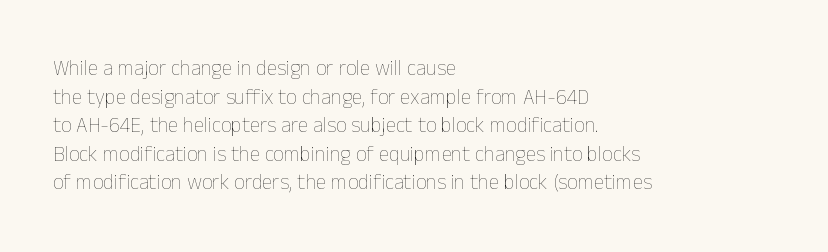
{"italic": "no", "bold": "no", "underline": "no", "align": "left", "line_spacing": "normal", "line_spacing_ratio": 1.36, "letter_spacing": "normal", "letter_spacing_em": 0.0, "glyph_px": 21}
